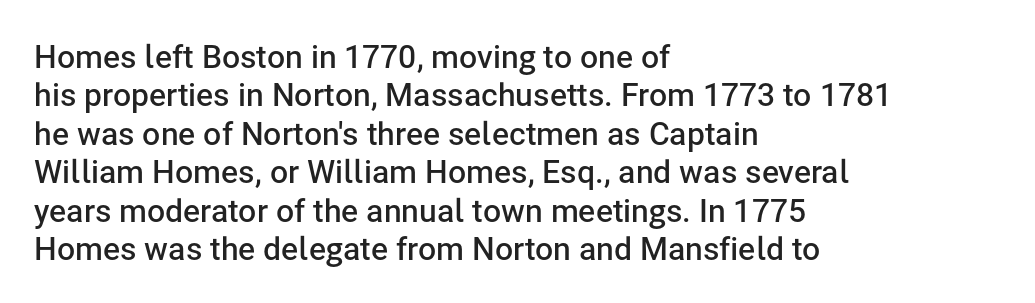
The image shows 32 px semibold sans-serif type, upright; set left-aligned, line spacing 1.2x, normal letter spacing, not underlined; low stroke contrast and a medium x-height.
